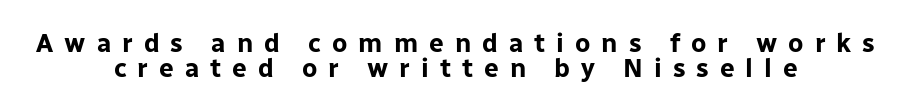
{"italic": "no", "bold": "yes", "underline": "no", "align": "center", "line_spacing": "tight", "line_spacing_ratio": 0.96, "letter_spacing": "wide", "letter_spacing_em": 0.42, "glyph_px": 26}
